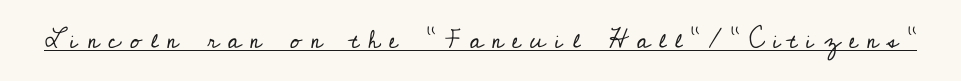
The image shows 25 px text type; set unusually wide letter spacing (+0.36 em), underlined.
